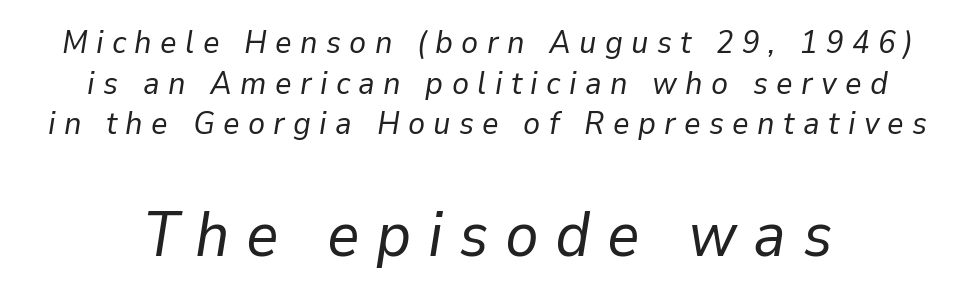
Q: Is the text bold? A: No.
Q: Is the text italic (slanted)? A: Yes, it leans right by about 9 degrees.
Q: Is the text underlined? A: No.
Q: Is the spacing between letters normal or unusually wide? A: Unusually wide.
Q: Is the spacing between lines tight, normal or loose? A: Normal.
Q: Which block of text is set in a larger size, the first (top) or the second (bottom)? A: The second (bottom) one.
Q: Width (condensed, normal, or wide)? A: Normal.
Q: Stroke contrast? A: Low.
Q: x-height? A: Medium.
Q: Monospaced? A: No.
